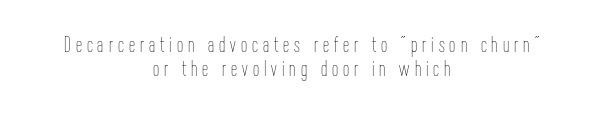
Plain, unruled lines of type. Characters remain perfectly vertical along every line. Rows of type sit shoulder to shoulder in the vertical direction. A student would call this center alignment; a typographer would say set centered. The tracking jumps out immediately: characters are airy and widely separated. The face looks like a standard text weight, possibly lighter.
